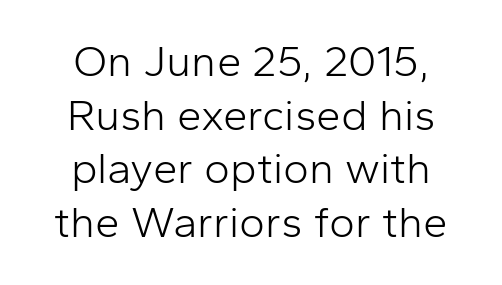
No extra tracking has been applied to these lines. Unlike a traditional serif, this face leaves its strokes unadorned. You can tell it's not italic because the verticals are truly vertical. Here the designer chose a conventional face with non-uniform glyph widths.
